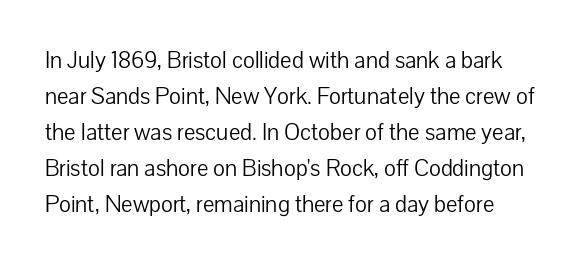
Q: Is the text bold? A: No.
Q: Is the text italic (slanted)? A: No, it is upright.
Q: Is the text underlined? A: No.
Q: Is the spacing between letters normal or unusually wide? A: Normal.
Q: Is the spacing between lines tight, normal or loose? A: Normal.
